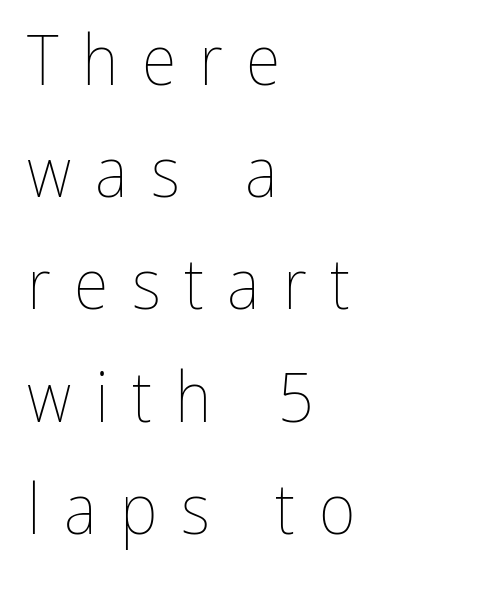
Q: Is the text bold? A: No.
Q: Is the text italic (slanted)? A: No, it is upright.
Q: Is the text underlined? A: No.
Q: How is the paragraph aligned? A: Left-aligned.
Q: Is the spacing between letters normal or unusually wide? A: Unusually wide.
Q: Is the spacing between lines tight, normal or loose? A: Normal.
Q: Width (condensed, normal, or wide)? A: Condensed.
Q: Stroke contrast? A: Low.
Q: x-height? A: Medium.
Q: Monospaced? A: No.
